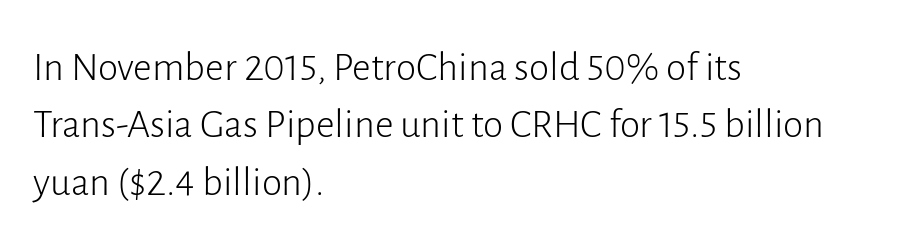
Q: Is the text bold? A: No.
Q: Is the text italic (slanted)? A: No, it is upright.
Q: Is the typeface a serif or a sans-serif typeface? A: Sans-serif.
Q: Is the text underlined? A: No.
Q: How is the paragraph aligned? A: Left-aligned.
Q: Is the spacing between letters normal or unusually wide? A: Normal.
Q: Is the spacing between lines tight, normal or loose? A: Normal.
Q: Width (condensed, normal, or wide)? A: Normal.
Q: Stroke contrast? A: Low.
Q: x-height? A: Medium.
Q: Monospaced? A: No.
